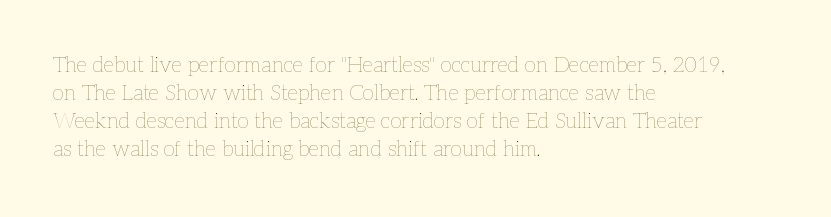
The image shows 21 px text type, upright; set left-aligned, normal line spacing (1.34x), normal letter spacing, not underlined.
